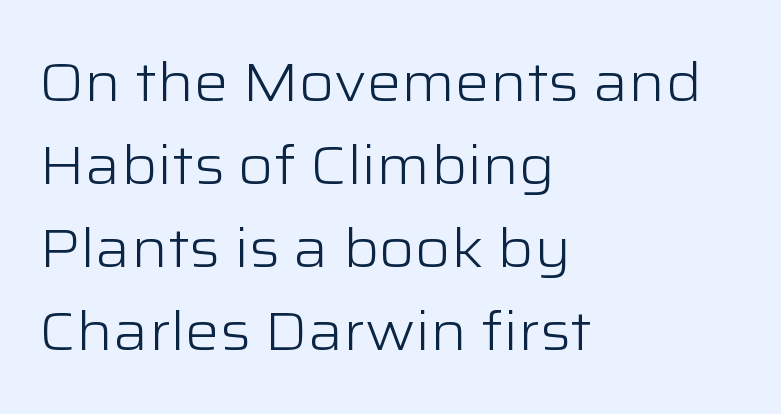
Posture: straight, roman, zero tilt. Descender tails drop into unmarked territory. Compared with typical body copy, the letter spacing here is the same. Layout note: lines flush left. Weight: in the light-to-regular range.
